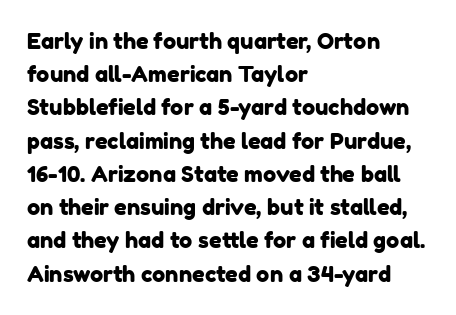
{"underline": "no", "align": "left", "line_spacing": "normal", "line_spacing_ratio": 1.51, "letter_spacing": "normal", "letter_spacing_em": 0.0, "glyph_px": 22}
